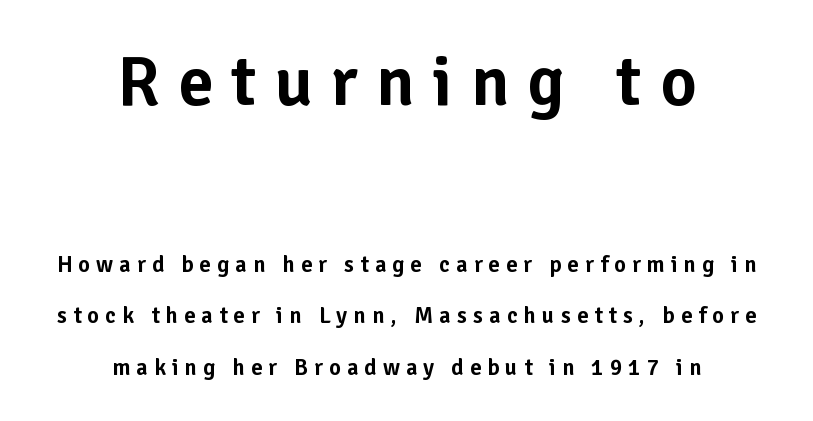
{"serif": "no", "italic": "no", "width": "normal", "stroke_contrast": "low", "x_height": "medium", "monospaced": "no", "underline": "no", "align": "center", "line_spacing": "loose", "line_spacing_ratio": 2.22, "letter_spacing": "wide", "letter_spacing_em": 0.26, "larger_block": "first", "size_ratio": 3.04, "glyph_px": 70}
